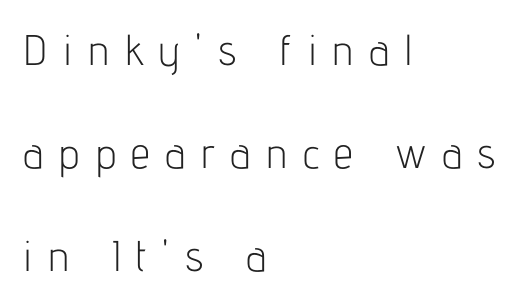
The image shows 43 px light, condensed sans-serif type, upright; set left-aligned, loose line spacing (2.39x), unusually wide letter spacing (+0.36 em), not underlined; low stroke contrast and a medium x-height.
